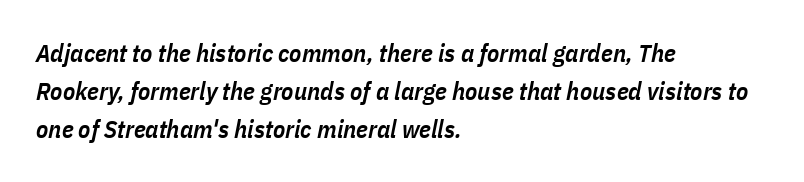
The image shows 25 px text type, italic (leaning right); set left-aligned, normal line spacing (1.53x), normal letter spacing, not underlined.
